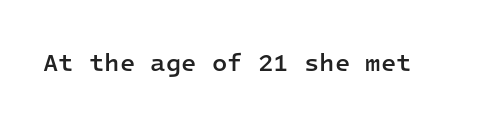
The image shows 25 px text type, upright; set normal letter spacing, not underlined.
